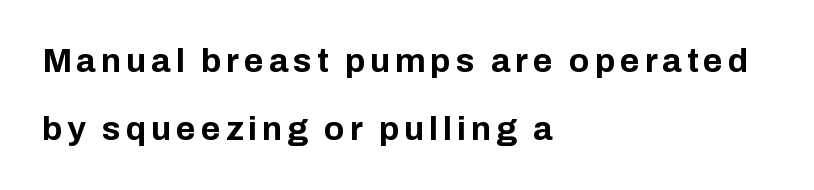
{"serif": "no", "italic": "no", "bold": "yes", "weight": "bold", "width": "normal", "stroke_contrast": "low", "x_height": "medium", "monospaced": "no", "underline": "no", "align": "left", "line_spacing": "loose", "line_spacing_ratio": 2.0, "glyph_px": 34}
